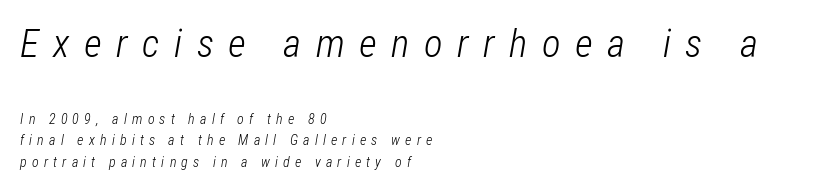
Teacher's note: observe the even left margin — that is flush-left alignment. Characters follow at a spacing far wider than the type designer built in. Weight class: somewhere from thin through regular. Lines of text with bare space underneath. The rendering applies a slant to the glyphs. Size hierarchy here favors the leading block over the trailing one.
